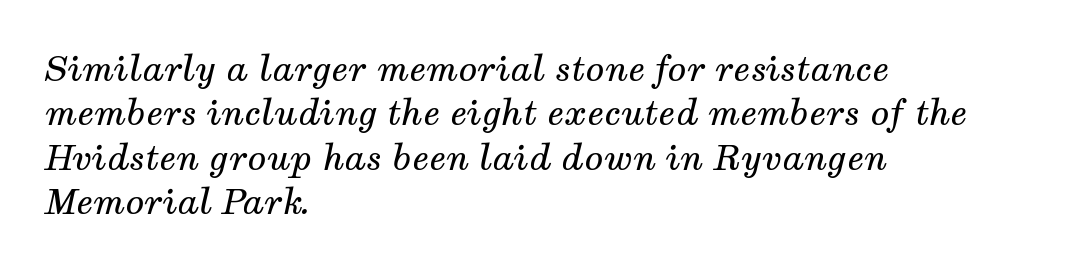
The image shows 35 px regular-weight serif type, italic (leaning right); set left-aligned, normal line spacing (1.27x), normal letter spacing, not underlined; medium stroke contrast and a medium x-height.
